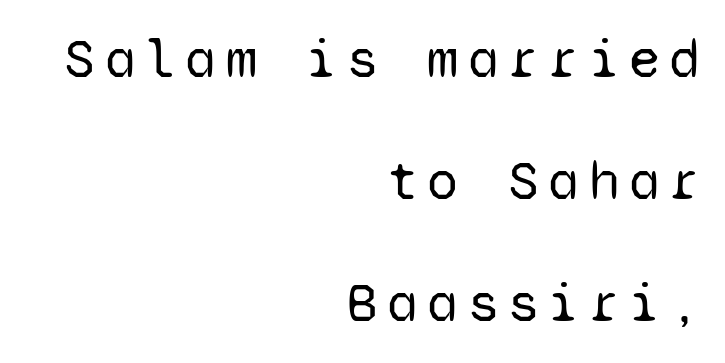
The foot of each line stays bare and open. You can tell it's not italic because the verticals are truly vertical. The text block is weighted toward the right margin, trailing off unevenly leftward. Airy leading.
